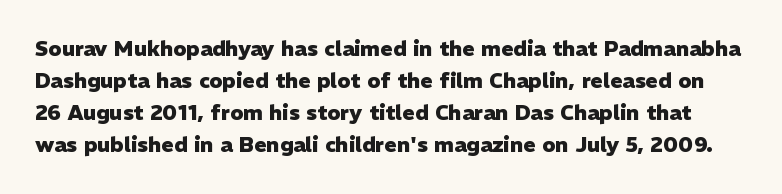
{"italic": "no", "bold": "yes", "underline": "no", "line_spacing": "normal", "line_spacing_ratio": 1.53, "letter_spacing": "normal", "letter_spacing_em": 0.0, "glyph_px": 21}
